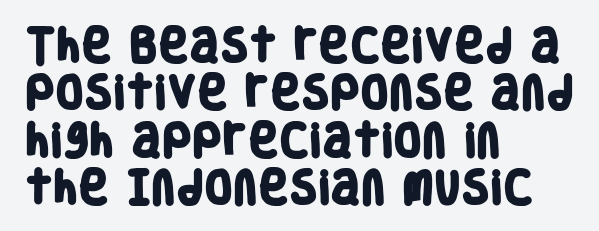
Q: Is the text bold? A: Yes.
Q: Is the typeface a serif or a sans-serif typeface? A: Sans-serif.
Q: Is the text underlined? A: No.
Q: How is the paragraph aligned? A: Left-aligned.
Q: Is the spacing between letters normal or unusually wide? A: Normal.
Q: Is the spacing between lines tight, normal or loose? A: Normal.
Q: Width (condensed, normal, or wide)? A: Condensed.
Q: Stroke contrast? A: Low.
Q: x-height? A: Large.
Q: Monospaced? A: No.
